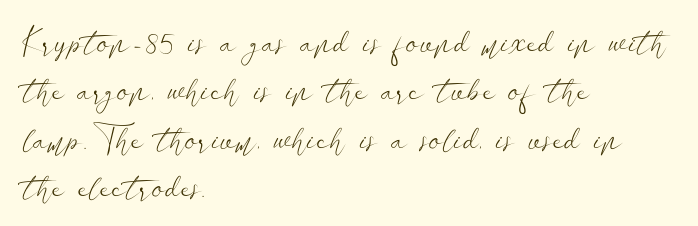
Q: Is the text bold? A: No.
Q: Is the text italic (slanted)? A: Yes.
Q: Is the typeface a serif or a sans-serif typeface? A: Sans-serif.
Q: Is the text underlined? A: No.
Q: How is the paragraph aligned? A: Left-aligned.
Q: Is the spacing between letters normal or unusually wide? A: Normal.
Q: Is the spacing between lines tight, normal or loose? A: Normal.
Q: Width (condensed, normal, or wide)? A: Wide.
Q: Stroke contrast? A: Low.
Q: x-height? A: Small.
Q: Monospaced? A: No.
